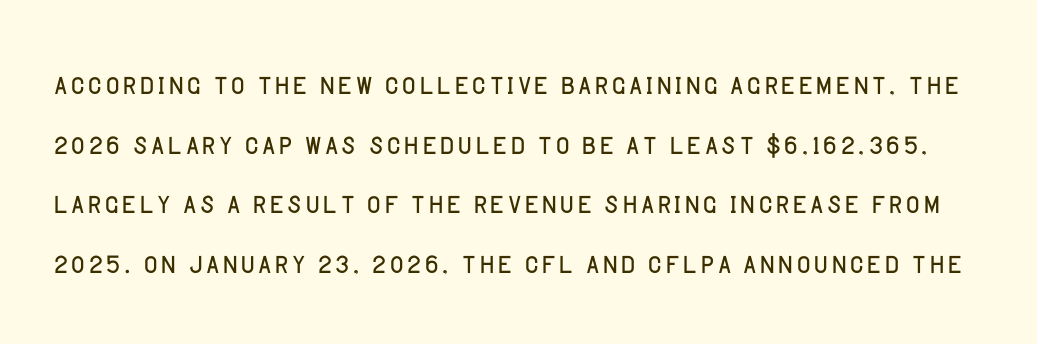
Does extra space separate the letters? No, they use regular spacing. Ordinary non-slanted type is in use. The passage shown is not underscored anywhere. Caption: face not bold, strokes unweighted. Spacing verdict: proportional, widths tailored to each character.
